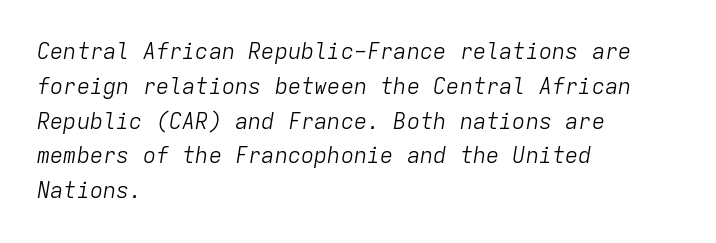
The image shows 22 px text type, italic (leaning right); set left-aligned, normal line spacing (1.58x), normal letter spacing, not underlined.
